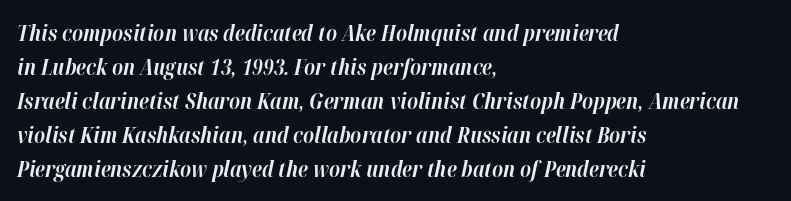
Q: Is the text bold? A: Yes.
Q: Is the text italic (slanted)? A: Yes, it leans right by about 12 degrees.
Q: Is the text underlined? A: No.
Q: How is the paragraph aligned? A: Left-aligned.
Q: Is the spacing between letters normal or unusually wide? A: Normal.
Q: Is the spacing between lines tight, normal or loose? A: Normal.
